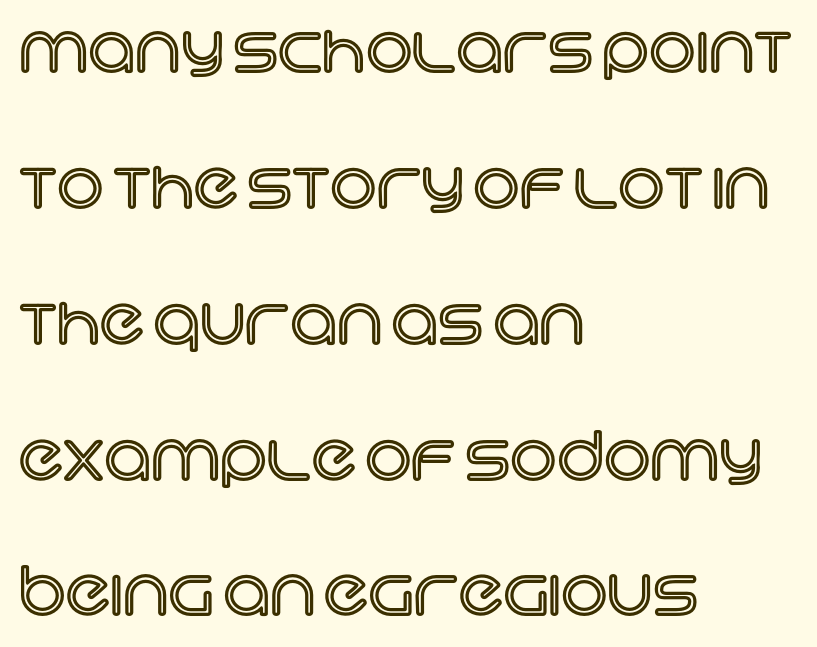
The image shows 65 px text type, upright; set left-aligned, loose line spacing (2.09x), normal letter spacing, not underlined; a large x-height.
